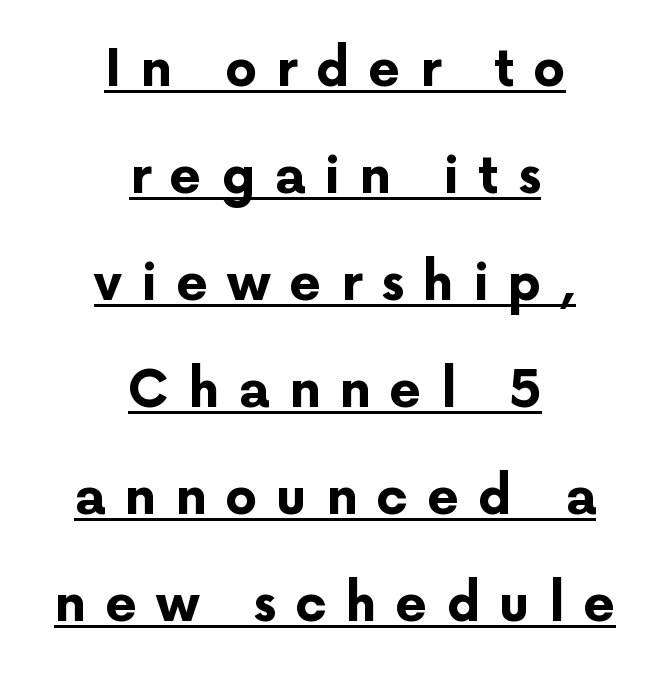
The image shows 51 px bold sans-serif type, upright; set centered, loose line spacing (2.1x), unusually wide letter spacing (+0.37 em), underlined; low stroke contrast and a medium x-height.
